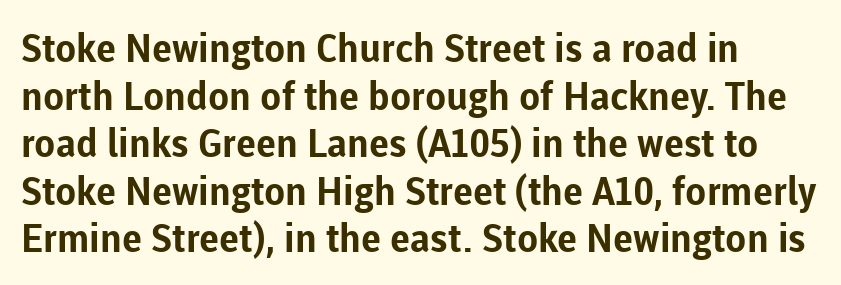
{"serif": "no", "italic": "no", "bold": "yes", "weight": "bold", "width": "normal", "stroke_contrast": "low", "x_height": "medium", "monospaced": "no", "underline": "no", "align": "left", "line_spacing_ratio": 1.22, "letter_spacing": "normal", "letter_spacing_em": 0.0, "glyph_px": 39}
